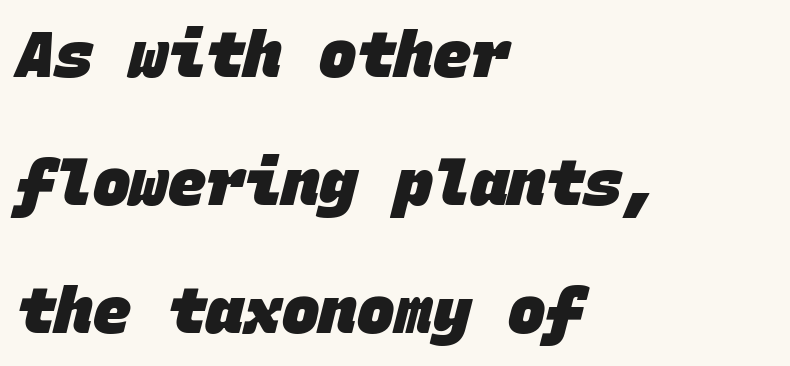
Q: Is the text bold? A: Yes.
Q: Is the typeface a serif or a sans-serif typeface? A: Sans-serif.
Q: Is the text underlined? A: No.
Q: How is the paragraph aligned? A: Left-aligned.
Q: Is the spacing between letters normal or unusually wide? A: Normal.
Q: Is the spacing between lines tight, normal or loose? A: Loose.
Q: Width (condensed, normal, or wide)? A: Normal.
Q: Stroke contrast? A: Low.
Q: x-height? A: Large.
Q: Monospaced? A: Yes.
